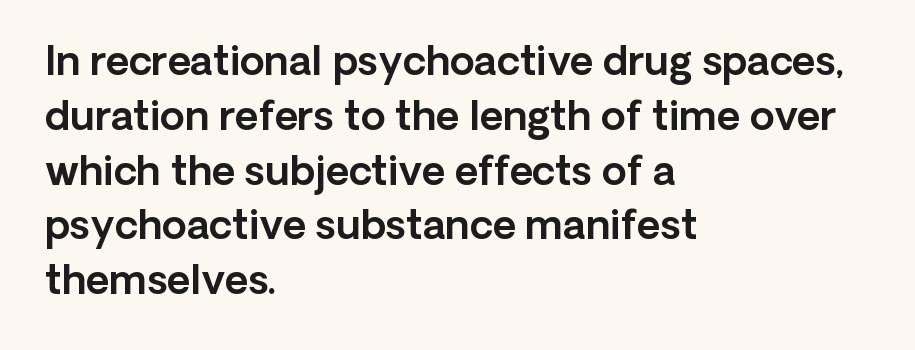
{"serif": "no", "italic": "no", "width": "normal", "x_height": "medium", "monospaced": "no", "underline": "no", "align": "left", "line_spacing": "normal", "line_spacing_ratio": 1.37, "letter_spacing": "normal", "letter_spacing_em": 0.0, "glyph_px": 40}
